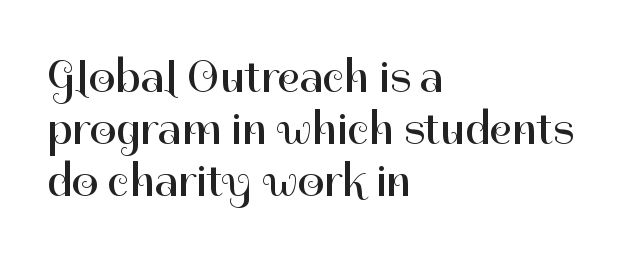
{"serif": "no", "italic": "no", "bold": "no", "weight": "regular", "width": "normal", "stroke_contrast": "high", "x_height": "medium", "monospaced": "no", "underline": "no", "align": "left", "line_spacing": "tight", "line_spacing_ratio": 1.11, "letter_spacing": "normal", "letter_spacing_em": 0.0, "glyph_px": 47}
